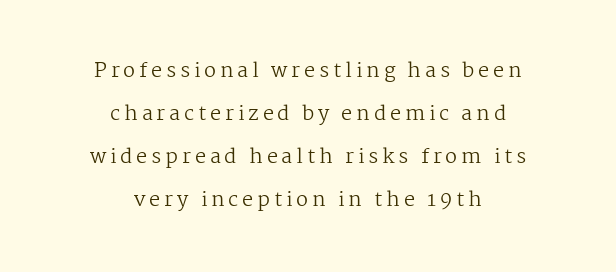
The image shows 20 px text type, upright; set centered, loose line spacing (2.15x), not underlined.
